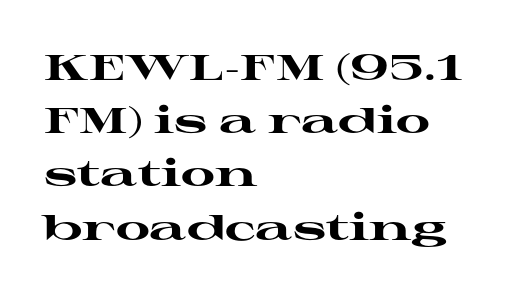
Q: Is the text bold? A: Yes.
Q: Is the text italic (slanted)? A: No, it is upright.
Q: Is the typeface a serif or a sans-serif typeface? A: Serif.
Q: Is the text underlined? A: No.
Q: How is the paragraph aligned? A: Left-aligned.
Q: Is the spacing between letters normal or unusually wide? A: Normal.
Q: Is the spacing between lines tight, normal or loose? A: Normal.
Q: Width (condensed, normal, or wide)? A: Wide.
Q: Stroke contrast? A: High.
Q: x-height? A: Medium.
Q: Monospaced? A: No.
